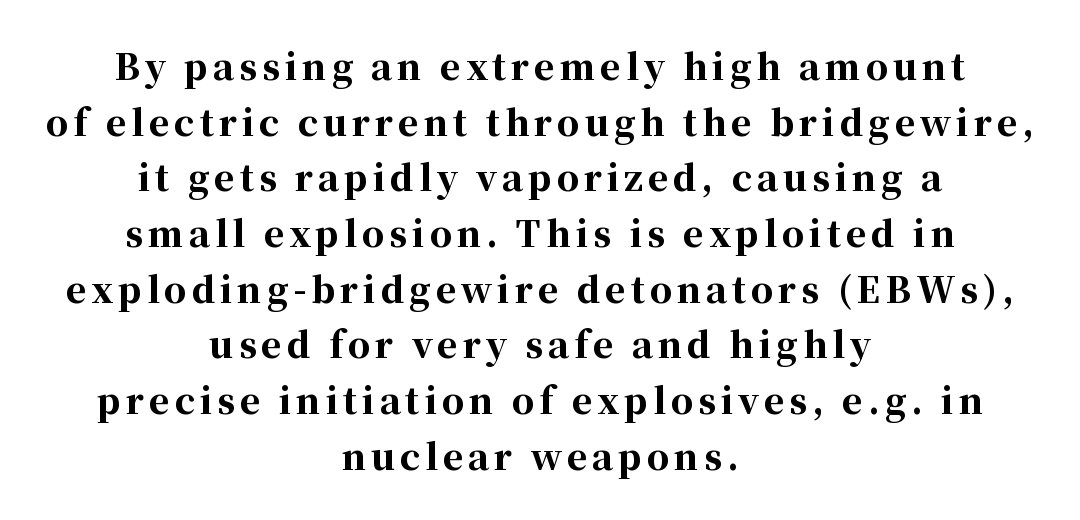
Q: Is the text bold? A: Yes.
Q: Is the text italic (slanted)? A: No, it is upright.
Q: Is the typeface a serif or a sans-serif typeface? A: Serif.
Q: Is the text underlined? A: No.
Q: How is the paragraph aligned? A: Centered.
Q: Is the spacing between lines tight, normal or loose? A: Normal.
Q: Width (condensed, normal, or wide)? A: Normal.
Q: Stroke contrast? A: High.
Q: x-height? A: Medium.
Q: Monospaced? A: No.
